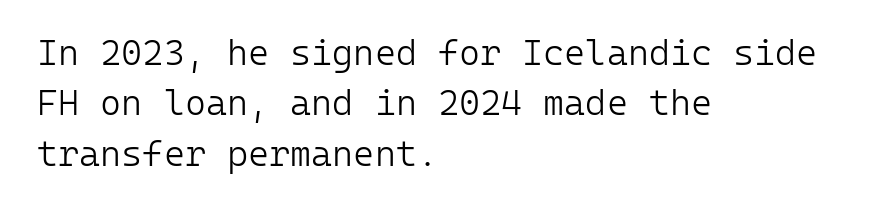
The image shows 36 px light sans-serif type, upright, monospaced; set left-aligned, normal line spacing (1.4x), normal letter spacing, not underlined; low stroke contrast and a medium x-height.
